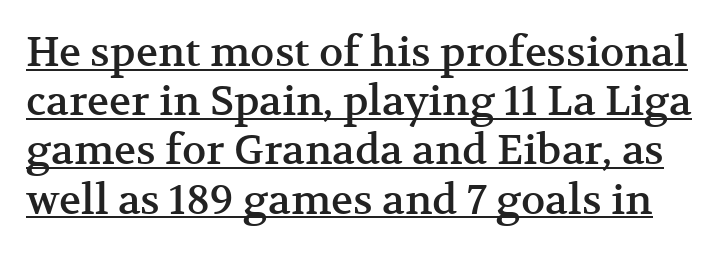
Q: Is the text italic (slanted)? A: No, it is upright.
Q: Is the typeface a serif or a sans-serif typeface? A: Serif.
Q: Is the text underlined? A: Yes.
Q: Is the spacing between letters normal or unusually wide? A: Normal.
Q: Width (condensed, normal, or wide)? A: Normal.
Q: Stroke contrast? A: Medium.
Q: x-height? A: Medium.
Q: Monospaced? A: No.
